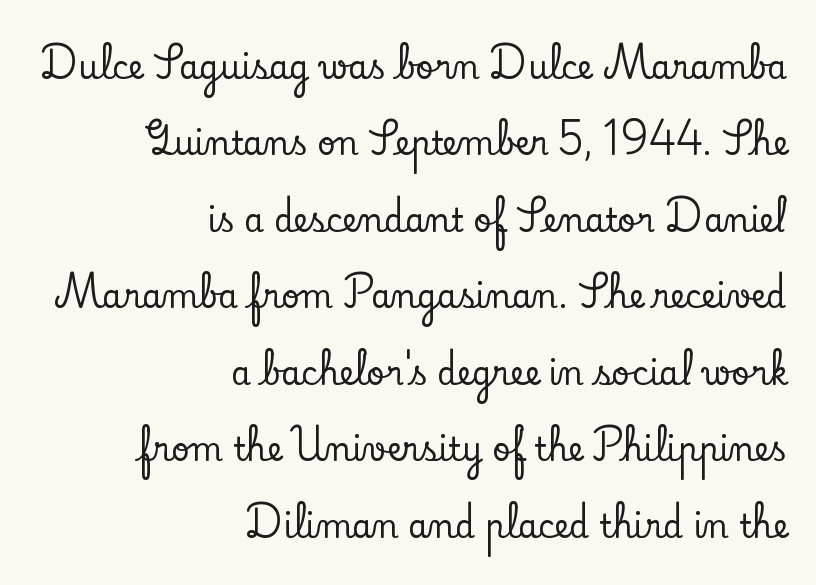
Notice how the stems are strictly vertical — no italics here. The letters advance in unequal steps, a hallmark of proportional type. Notice the wide empty band between every row — that's loose leading. Alignment: flush right. A typesetter would label this face a serif. Here the glyphs are tracked normally, forming tight word shapes.
